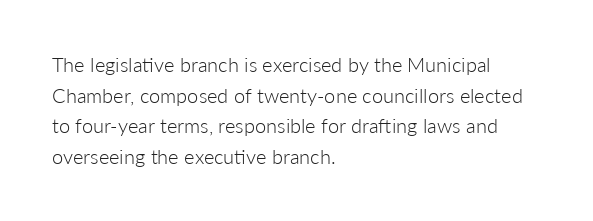
Q: Is the text bold? A: No.
Q: Is the text italic (slanted)? A: No, it is upright.
Q: Is the text underlined? A: No.
Q: How is the paragraph aligned? A: Left-aligned.
Q: Is the spacing between letters normal or unusually wide? A: Normal.
Q: Is the spacing between lines tight, normal or loose? A: Normal.
